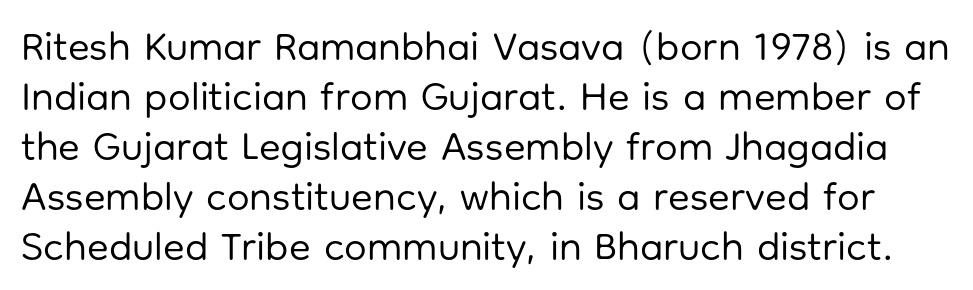
The image shows 40 px regular-weight sans-serif type, upright; set normal line spacing (1.25x), normal letter spacing, not underlined; low stroke contrast and a medium x-height.
